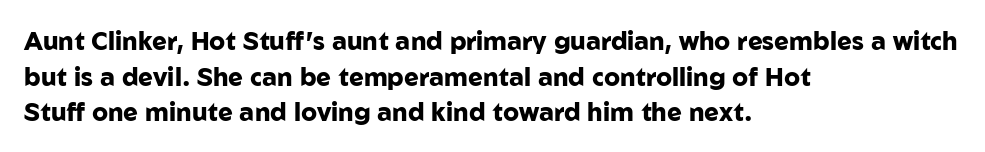
The image shows 25 px bold type, upright; set left-aligned, normal line spacing (1.43x), normal letter spacing, not underlined.
